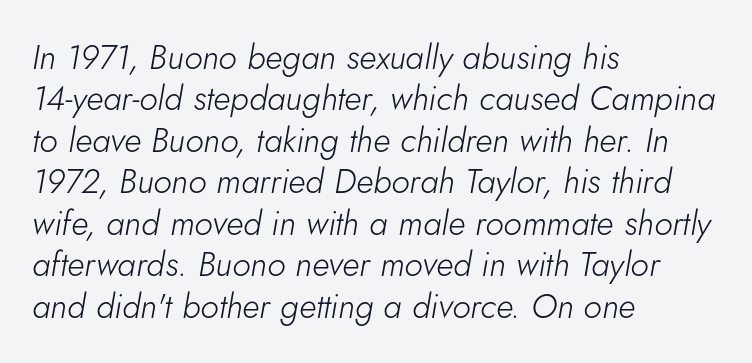
The face used here is rendered with its standard letterfit. The compositor pushed each line to the left boundary. Think of a printed novel: that variable character pitch is what you see here. The face used here has a pronounced slope to its letters. Descenders are the only things crossing below the line. Stems here are at most as thick as an everyday book face.
